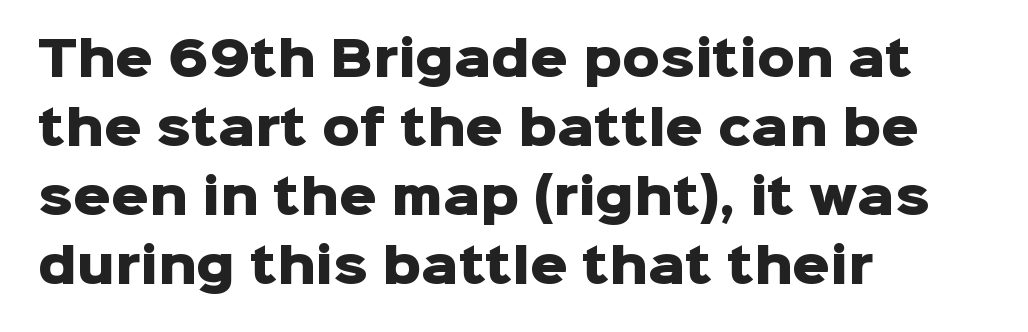
These lines keep a tight, regular rhythm from letter to letter. Are there feet on the stems? There aren't — it's a sans. Anything drawn beneath the words? Only blank space. This is the regular roman posture of the typeface. Notice how the passage keeps a crisp vertical edge on the left only. Evenly set lines give the paragraph a standard silhouette.
